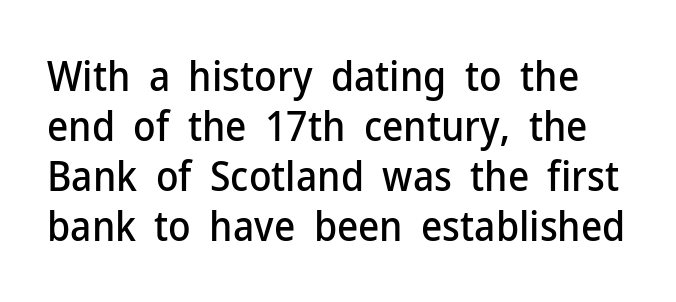
Q: Is the text italic (slanted)? A: No, it is upright.
Q: Is the typeface a serif or a sans-serif typeface? A: Sans-serif.
Q: Is the text underlined? A: No.
Q: Is the spacing between letters normal or unusually wide? A: Normal.
Q: Width (condensed, normal, or wide)? A: Normal.
Q: Stroke contrast? A: Low.
Q: x-height? A: Medium.
Q: Monospaced? A: No.
